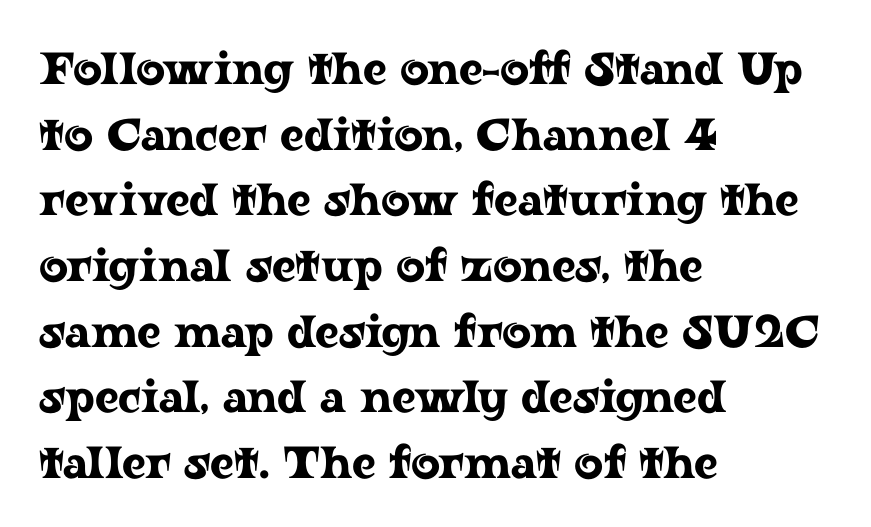
Q: Is the text italic (slanted)? A: No, it is upright.
Q: Is the typeface a serif or a sans-serif typeface? A: Serif.
Q: Is the text underlined? A: No.
Q: How is the paragraph aligned? A: Left-aligned.
Q: Is the spacing between letters normal or unusually wide? A: Normal.
Q: Is the spacing between lines tight, normal or loose? A: Normal.
Q: Width (condensed, normal, or wide)? A: Wide.
Q: Stroke contrast? A: Low.
Q: x-height? A: Medium.
Q: Monospaced? A: No.
